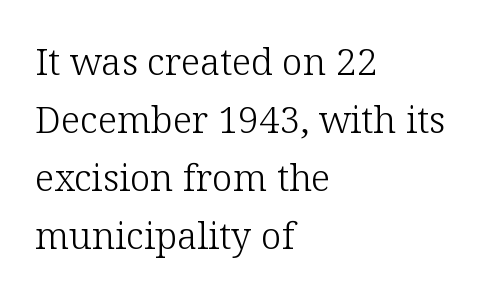
Q: Is the text bold? A: No.
Q: Is the text italic (slanted)? A: No, it is upright.
Q: Is the typeface a serif or a sans-serif typeface? A: Serif.
Q: Is the text underlined? A: No.
Q: How is the paragraph aligned? A: Left-aligned.
Q: Is the spacing between letters normal or unusually wide? A: Normal.
Q: Is the spacing between lines tight, normal or loose? A: Normal.
Q: Width (condensed, normal, or wide)? A: Normal.
Q: Stroke contrast? A: Low.
Q: x-height? A: Medium.
Q: Monospaced? A: No.
